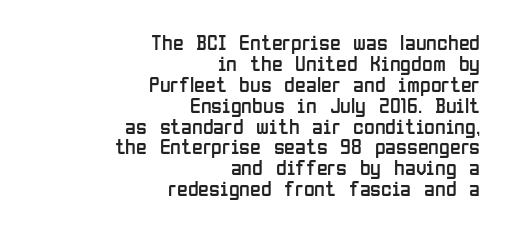
Vertical stems look standard width or narrower in stroke. A flush-right, rag-left setting is used for this passage. Closely set lines give the paragraph a compact silhouette. Type without underlining. It's the straight-up-and-down kind of type. Between one letter and the next there's only the usual sliver of space.
